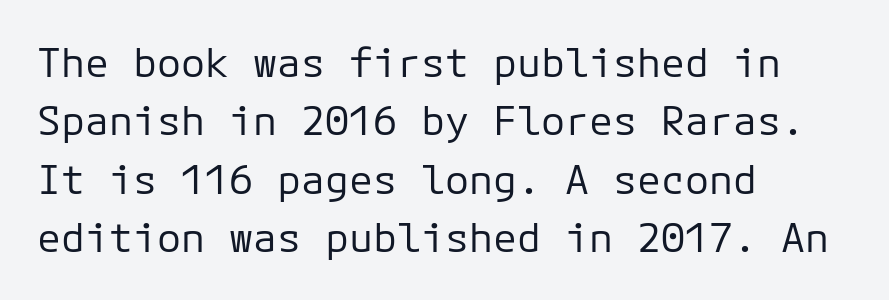
{"serif": "no", "italic": "no", "bold": "no", "weight": "regular", "width": "normal", "stroke_contrast": "low", "x_height": "medium", "monospaced": "yes", "underline": "no", "align": "left", "line_spacing": "normal", "line_spacing_ratio": 1.46, "letter_spacing": "normal", "letter_spacing_em": 0.0, "glyph_px": 40}
